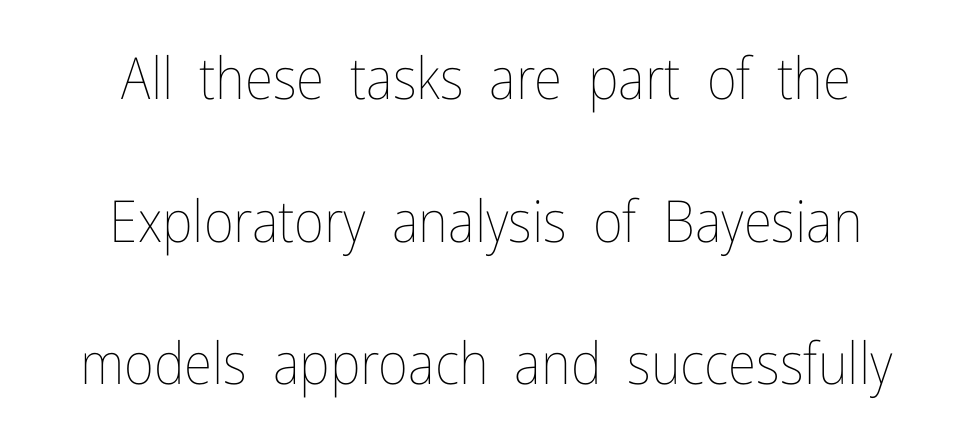
The image shows 58 px thin, condensed type, upright; set centered, loose line spacing (2.46x), normal letter spacing, not underlined; low stroke contrast and a medium x-height.
